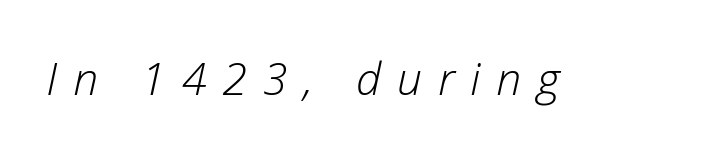
{"italic": "yes", "lean": "right", "slant_degrees": 12, "bold": "no", "weight": "light", "width": "normal", "stroke_contrast": "low", "x_height": "medium", "monospaced": "no", "underline": "no", "letter_spacing": "wide", "letter_spacing_em": 0.35, "glyph_px": 45}
